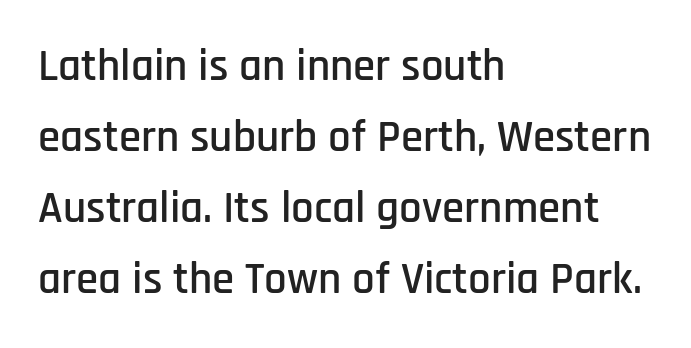
{"serif": "no", "italic": "no", "width": "condensed", "stroke_contrast": "low", "x_height": "large", "monospaced": "no", "underline": "no", "align": "left", "line_spacing": "normal", "line_spacing_ratio": 1.58, "letter_spacing": "normal", "letter_spacing_em": 0.0, "glyph_px": 45}
